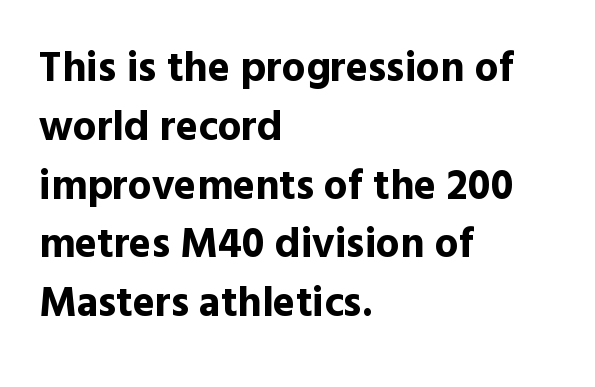
{"serif": "no", "italic": "no", "bold": "yes", "weight": "bold", "width": "normal", "x_height": "medium", "monospaced": "no", "underline": "no", "align": "left", "line_spacing": "normal", "line_spacing_ratio": 1.4, "letter_spacing": "normal", "letter_spacing_em": 0.0, "glyph_px": 42}
